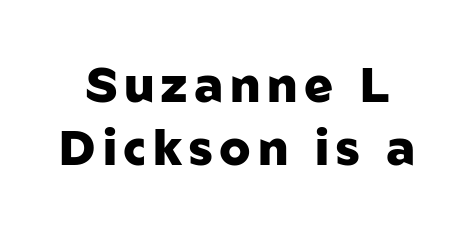
Q: Is the text bold? A: Yes.
Q: Is the text italic (slanted)? A: No, it is upright.
Q: Is the typeface a serif or a sans-serif typeface? A: Sans-serif.
Q: Is the text underlined? A: No.
Q: Is the spacing between lines tight, normal or loose? A: Normal.
Q: Width (condensed, normal, or wide)? A: Normal.
Q: Stroke contrast? A: Low.
Q: x-height? A: Medium.
Q: Monospaced? A: No.
